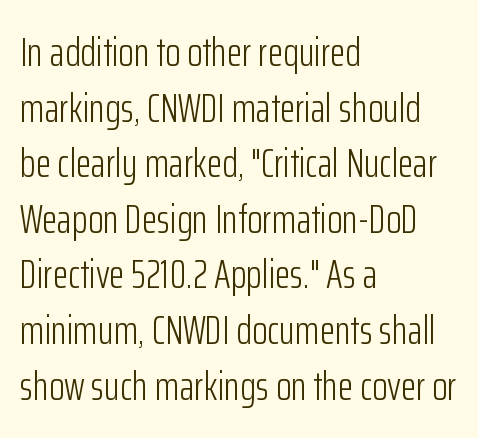
Q: Is the text bold? A: No.
Q: Is the text italic (slanted)? A: No, it is upright.
Q: Is the typeface a serif or a sans-serif typeface? A: Sans-serif.
Q: Is the text underlined? A: No.
Q: How is the paragraph aligned? A: Left-aligned.
Q: Is the spacing between letters normal or unusually wide? A: Normal.
Q: Is the spacing between lines tight, normal or loose? A: Normal.
Q: Width (condensed, normal, or wide)? A: Condensed.
Q: Stroke contrast? A: Low.
Q: x-height? A: Medium.
Q: Monospaced? A: No.
